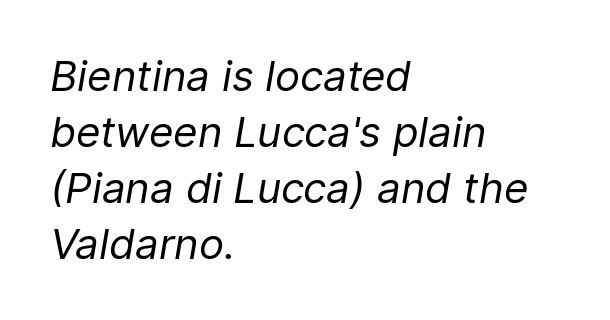
Q: Is the text bold? A: No.
Q: Is the text italic (slanted)? A: Yes, it leans right by about 9 degrees.
Q: Is the text underlined? A: No.
Q: How is the paragraph aligned? A: Left-aligned.
Q: Is the spacing between letters normal or unusually wide? A: Normal.
Q: Is the spacing between lines tight, normal or loose? A: Normal.
Q: Width (condensed, normal, or wide)? A: Normal.
Q: Stroke contrast? A: Low.
Q: x-height? A: Medium.
Q: Monospaced? A: No.
